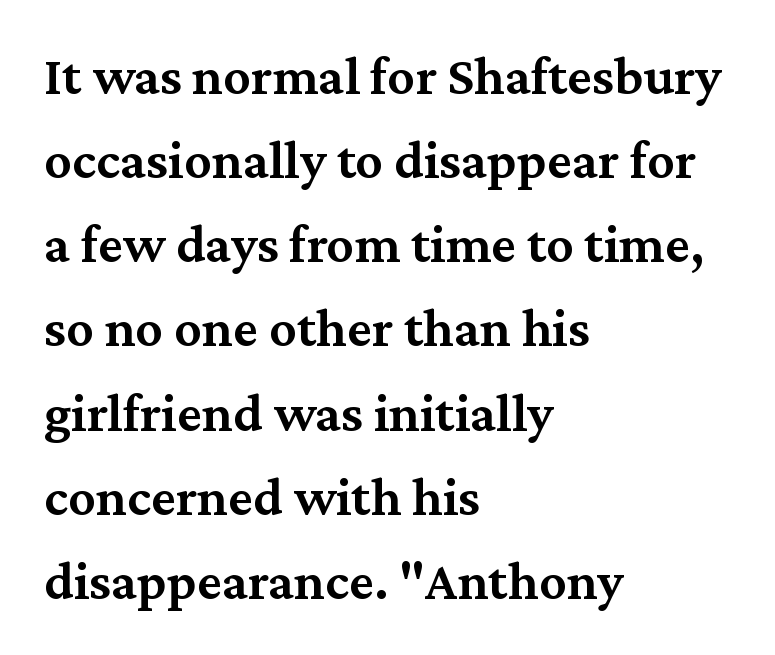
{"serif": "yes", "italic": "no", "bold": "semi", "weight": "semibold", "width": "normal", "stroke_contrast": "medium", "x_height": "medium", "monospaced": "no", "underline": "no", "align": "left", "line_spacing": "normal", "line_spacing_ratio": 1.53, "letter_spacing": "normal", "letter_spacing_em": 0.0, "glyph_px": 55}
